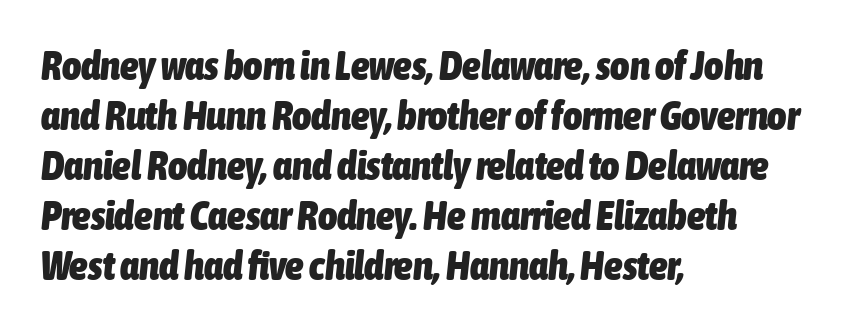
{"italic": "yes", "lean": "right", "slant_degrees": 6, "bold": "yes", "weight": "heavy", "width": "condensed", "stroke_contrast": "low", "x_height": "medium", "monospaced": "no", "underline": "no", "align": "left", "line_spacing_ratio": 1.22, "letter_spacing": "normal", "letter_spacing_em": 0.0, "glyph_px": 41}
